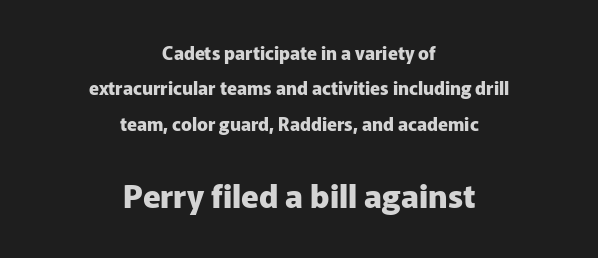
Is this a fixed-width face? No — the glyphs have proportional, varying widths. Where is the straight margin? There isn't one; the lines are centered. Each new line begins a long way beneath the previous one. The specimen omits any rule beneath the text block's lines. Stroke thickness is high; the sample reads as a true bold. The later block is typeset at a bigger size than the earlier block.
